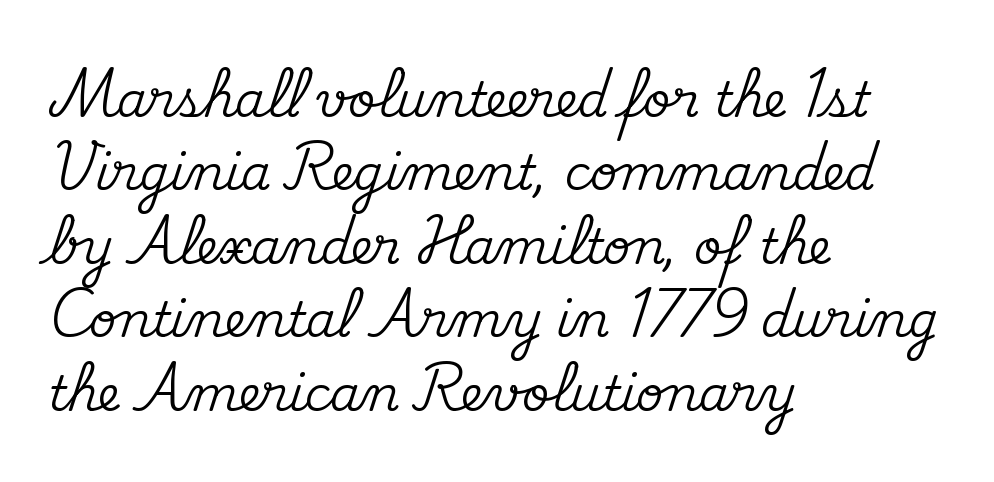
{"serif": "yes", "width": "normal", "stroke_contrast": "medium", "x_height": "small", "monospaced": "no", "underline": "no", "align": "left", "line_spacing": "normal", "line_spacing_ratio": 1.53, "letter_spacing": "normal", "letter_spacing_em": 0.0, "glyph_px": 48}
